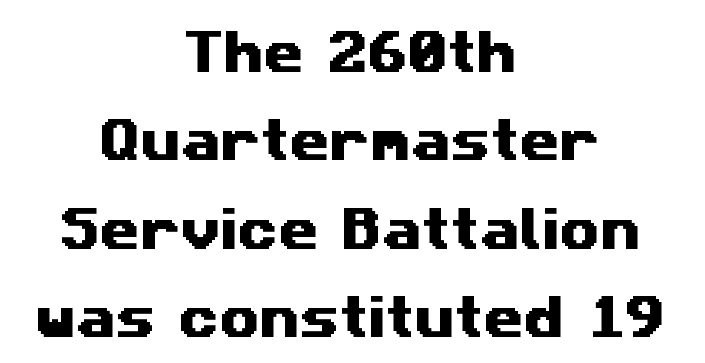
{"serif": "no", "width": "wide", "stroke_contrast": "medium", "x_height": "medium", "monospaced": "no", "underline": "no", "align": "center", "line_spacing": "loose", "line_spacing_ratio": 1.92, "letter_spacing": "normal", "letter_spacing_em": 0.0, "glyph_px": 46}
